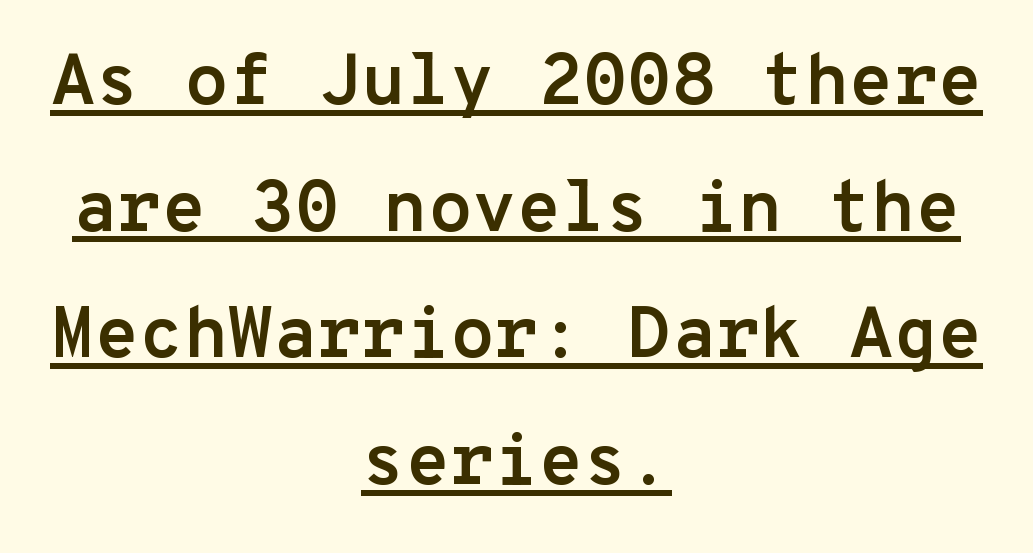
The image shows 72 px semibold sans-serif type, upright, monospaced; set centered, line spacing 1.76x, normal letter spacing, underlined; low stroke contrast and a medium x-height.
